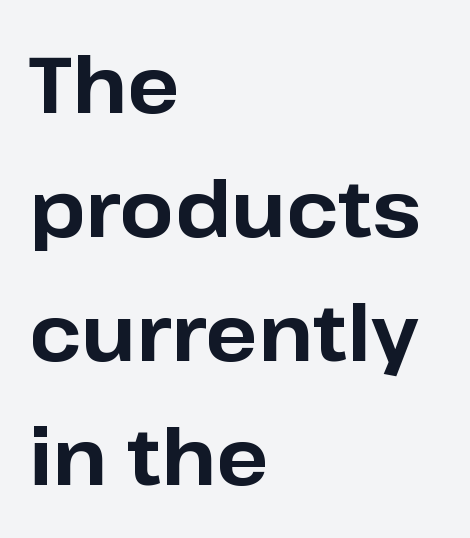
{"serif": "no", "italic": "no", "bold": "yes", "weight": "bold", "width": "normal", "stroke_contrast": "low", "x_height": "medium", "monospaced": "no", "underline": "no", "align": "left", "line_spacing": "normal", "line_spacing_ratio": 1.59, "letter_spacing": "normal", "letter_spacing_em": 0.0, "glyph_px": 78}
